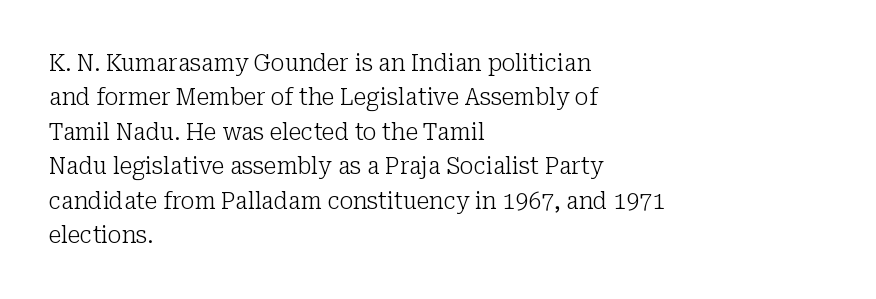
Observe the ordinary spacing: letters are neighbours, not strangers. Only glyphs here, with clear space below each row. Honestly, the row spacing looks completely unremarkable. No letter is thick-stroked: the sample isn't bold.
